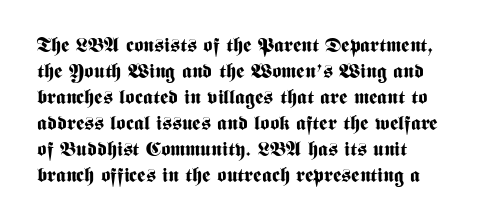
The lettering holds an erect, upright posture throughout. The text block is weighted toward the left margin, trailing off unevenly rightward. The strokes are fattened all the way to bold. Bare-footed words on every line.
